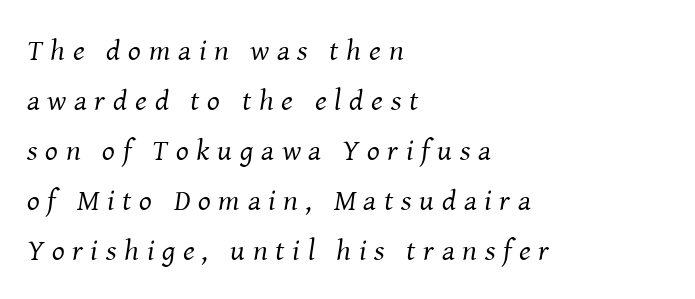
Each letter keeps its own natural width here, so spacing adapts to shape. Compared with typical body copy, the letter spacing here is much looser. Rows of type keep a routine distance in the vertical direction. The whole block is typeset with a tilt. Font category for this specimen: serif. No chunkiness to these letters — they're not bold.
